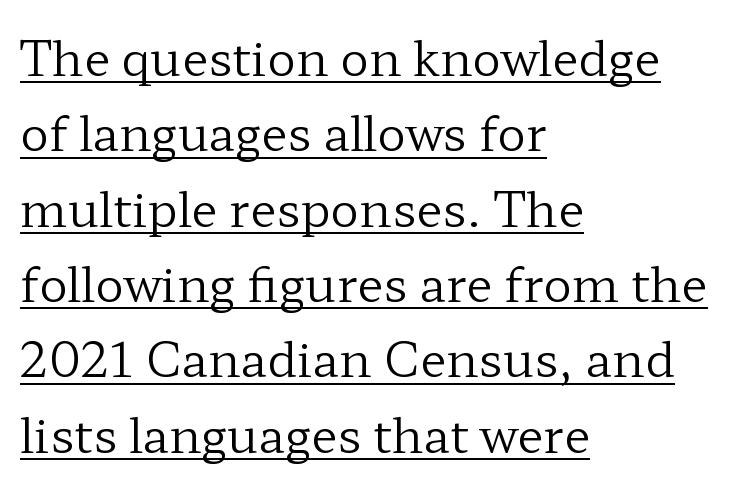
The image shows 48 px regular-weight, wide serif type, upright; set left-aligned, normal line spacing (1.57x), normal letter spacing, underlined; low stroke contrast and a medium x-height.
